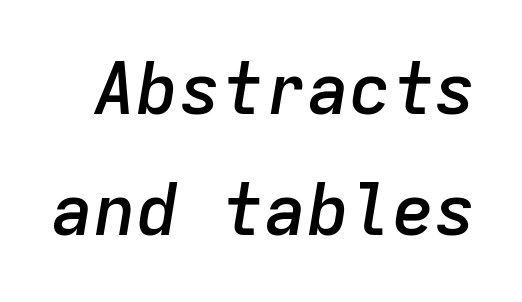
The image shows 71 px semibold type, italic (leaning right), monospaced; set line spacing 1.71x, normal letter spacing, not underlined; low stroke contrast and a medium x-height.
